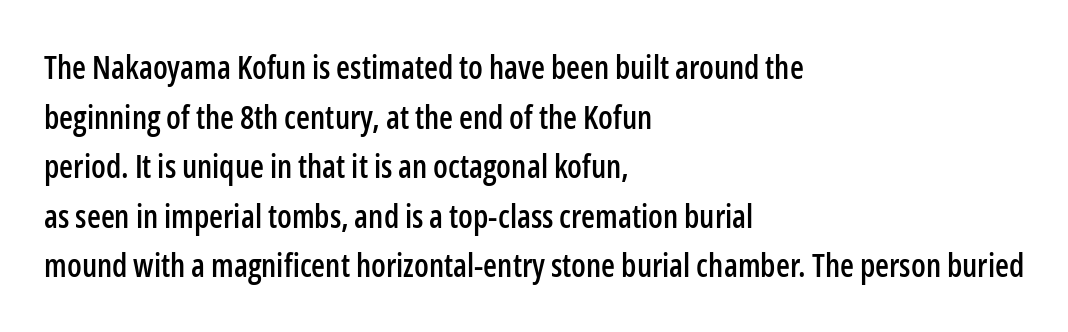
The image shows 32 px condensed sans-serif type, upright; set left-aligned, normal line spacing (1.55x), normal letter spacing, not underlined; low stroke contrast and a medium x-height.
